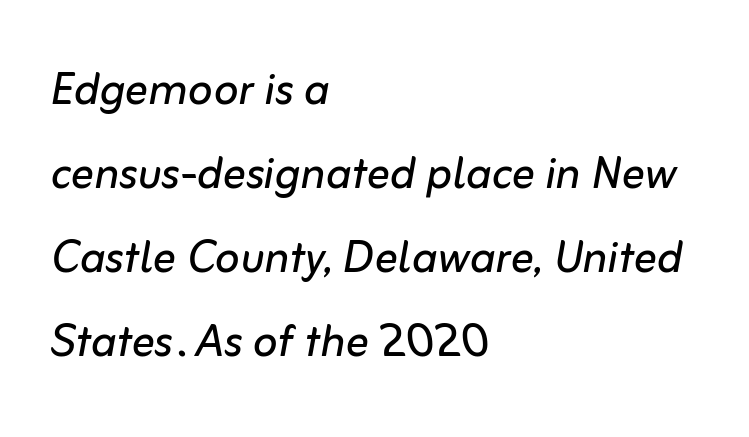
Spacing verdict: proportional, widths tailored to each character. Horizontally, the lines are justified to the leading edge only. The gap between lines stays unmarked. What's the leading like? Ordinary, nothing unusual. Each word holds together tightly as a unit, with standard inter-letter gaps.
